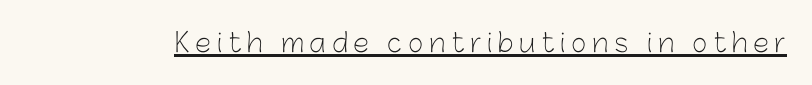
The image shows 26 px text type, upright; set unusually wide letter spacing (+0.23 em), underlined.
